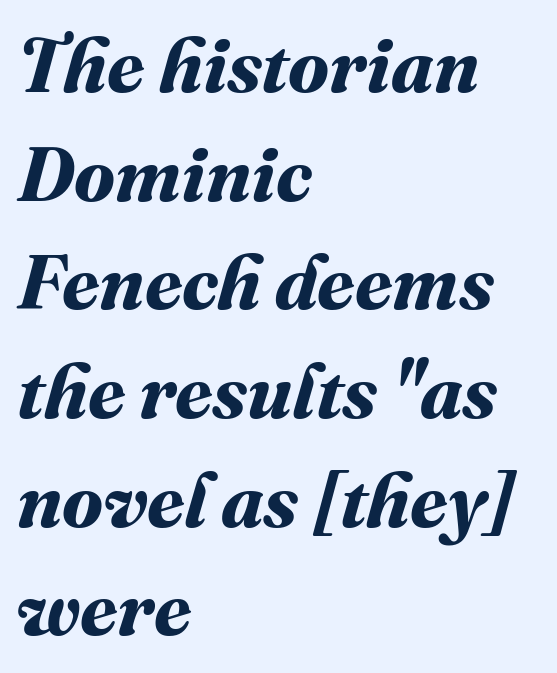
The image shows 76 px bold type; set left-aligned, normal line spacing (1.43x), normal letter spacing, not underlined; medium stroke contrast and a medium x-height.
